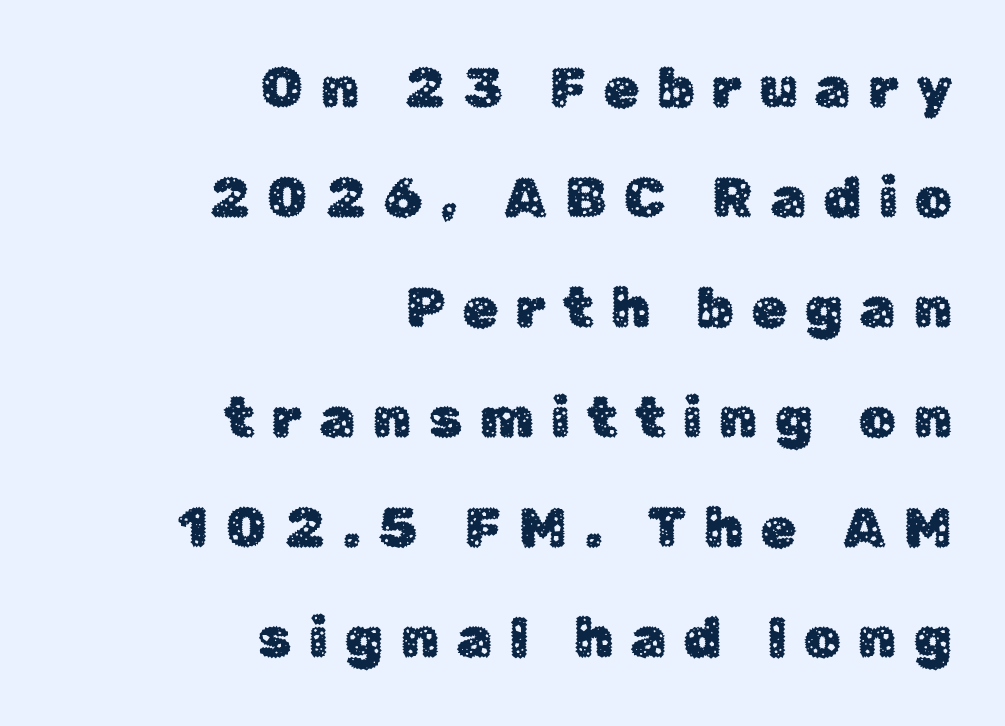
{"serif": "no", "italic": "no", "width": "normal", "stroke_contrast": "low", "x_height": "medium", "monospaced": "no", "underline": "no", "align": "right", "line_spacing": "loose", "line_spacing_ratio": 1.93, "letter_spacing": "wide", "letter_spacing_em": 0.31, "glyph_px": 57}
